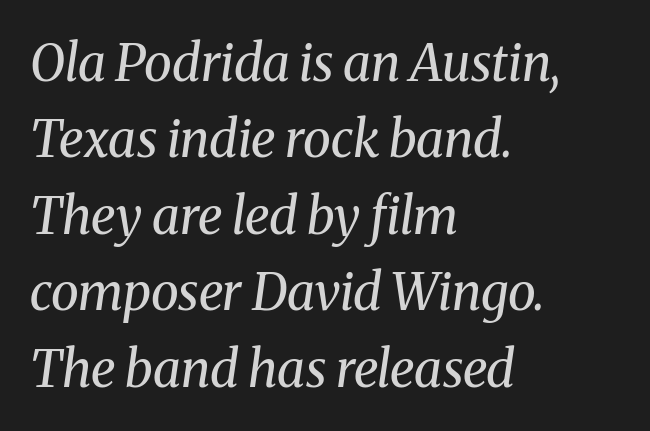
{"serif": "yes", "italic": "yes", "lean": "right", "slant_degrees": 8, "bold": "no", "weight": "regular", "width": "normal", "stroke_contrast": "medium", "x_height": "medium", "monospaced": "no", "underline": "no", "align": "left", "line_spacing": "normal", "line_spacing_ratio": 1.5, "letter_spacing": "normal", "letter_spacing_em": 0.0, "glyph_px": 51}
